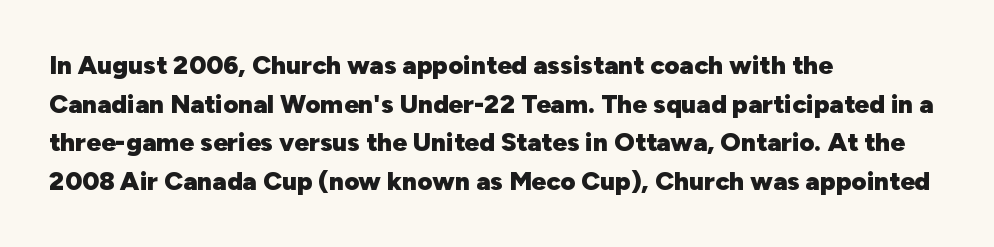
Q: Is the text bold? A: Yes.
Q: Is the text italic (slanted)? A: No, it is upright.
Q: Is the text underlined? A: No.
Q: How is the paragraph aligned? A: Left-aligned.
Q: Is the spacing between letters normal or unusually wide? A: Normal.
Q: Is the spacing between lines tight, normal or loose? A: Normal.
